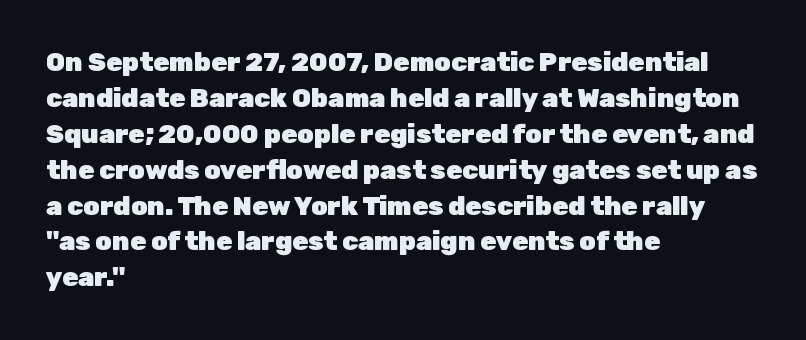
Weight: bold. Inter-character spacing is left at the font's built-in metrics. Check the space under the baseline: it is left empty. These lines sit exactly where default settings would place them. Compared with a centered layout, this one pins lines to the left instead.
